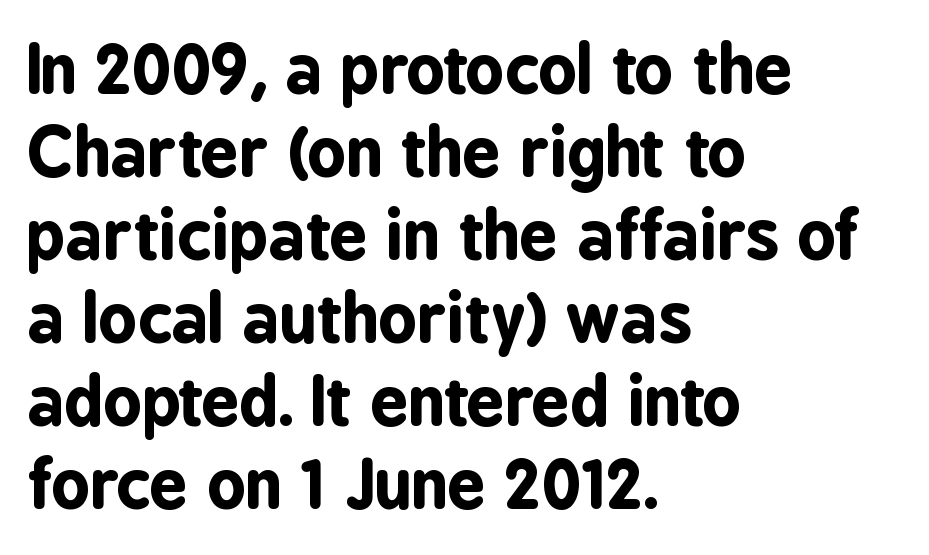
The image shows 67 px bold, condensed sans-serif type, upright; set left-aligned, line spacing 1.24x, normal letter spacing, not underlined; low stroke contrast and a medium x-height.
